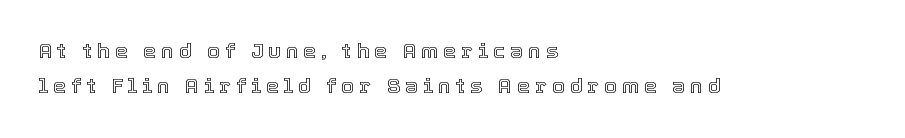
Q: Is the text italic (slanted)? A: No, it is upright.
Q: Is the text underlined? A: No.
Q: How is the paragraph aligned? A: Left-aligned.
Q: Is the spacing between letters normal or unusually wide? A: Unusually wide.
Q: Is the spacing between lines tight, normal or loose? A: Normal.
